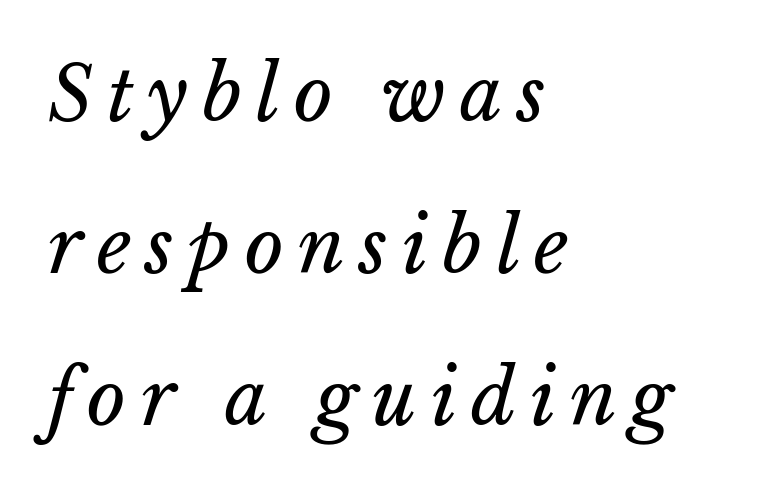
Q: Is the text bold? A: No.
Q: Is the text italic (slanted)? A: Yes, it leans right by about 15 degrees.
Q: Is the text underlined? A: No.
Q: How is the paragraph aligned? A: Left-aligned.
Q: Is the spacing between lines tight, normal or loose? A: Loose.
Q: Width (condensed, normal, or wide)? A: Normal.
Q: Stroke contrast? A: Low.
Q: x-height? A: Medium.
Q: Monospaced? A: No.
